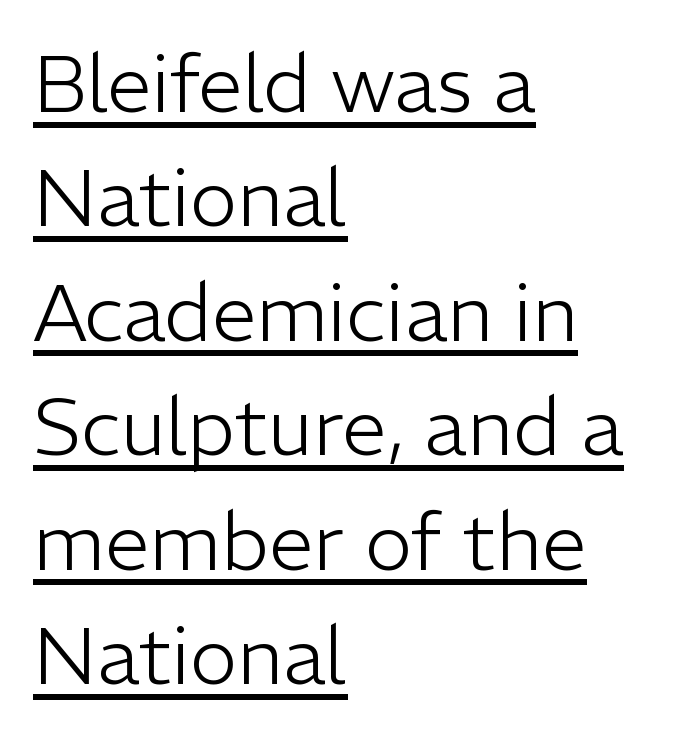
Q: Is the text bold? A: No.
Q: Is the text italic (slanted)? A: No, it is upright.
Q: Is the typeface a serif or a sans-serif typeface? A: Sans-serif.
Q: Is the text underlined? A: Yes.
Q: How is the paragraph aligned? A: Left-aligned.
Q: Is the spacing between letters normal or unusually wide? A: Normal.
Q: Is the spacing between lines tight, normal or loose? A: Normal.
Q: Width (condensed, normal, or wide)? A: Normal.
Q: Stroke contrast? A: Low.
Q: x-height? A: Medium.
Q: Monospaced? A: No.
